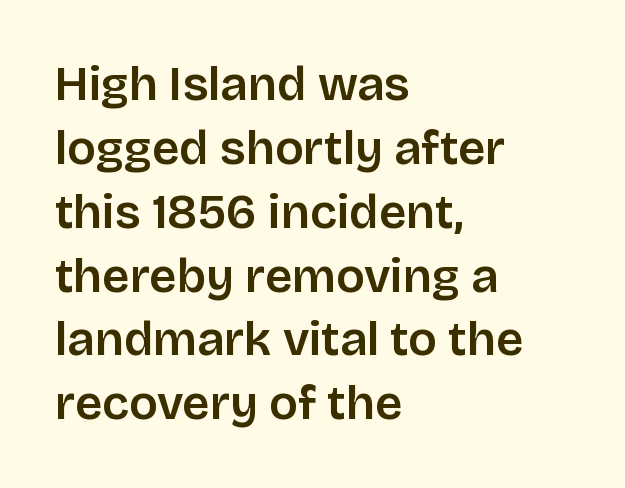
The image shows 48 px semibold sans-serif type, upright; set left-aligned, normal line spacing (1.33x), normal letter spacing, not underlined; low stroke contrast and a large x-height.
